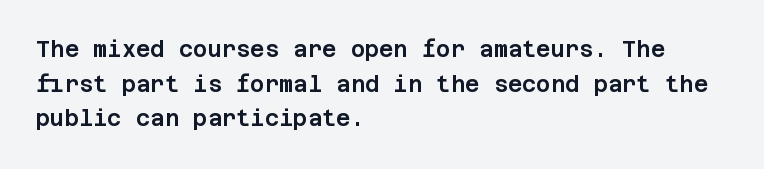
The setting favours the left margin, as ordinary paragraphs usually do. The letters stand straight up with perfectly vertical stems. Baseline-to-baseline distance is the conventional proportion of letter height. Beneath every word, the page is bare. Is the letter spacing exaggerated? No — it looks like the ordinary default.
